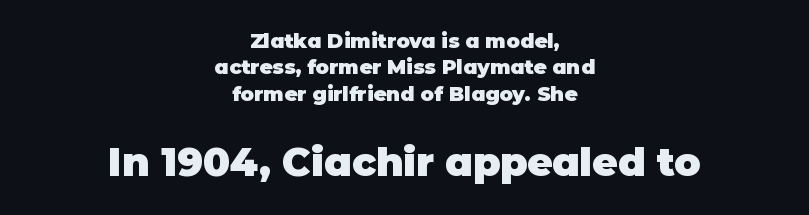
Successive baselines arrive at the customary interval. The passage shown is not underscored anywhere. The rendering uses natural spacing where letterforms have individual widths. Weight: bold. Inter-character spacing is left at the font's built-in metrics.
